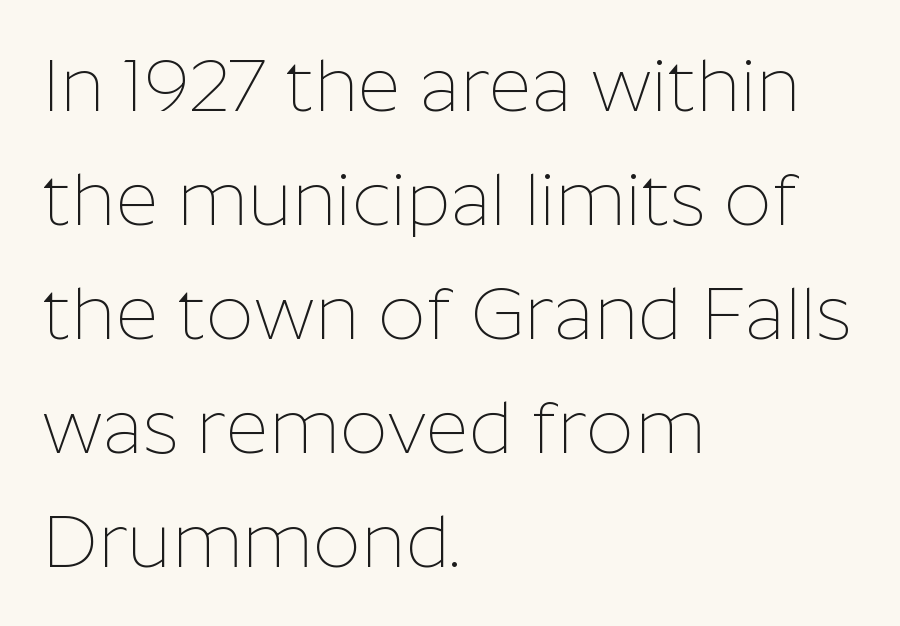
Underline: absent. Is there much room between lines? A standard amount, neither cramped nor airy. Character widths vary here, with narrow letters taking less room than wide ones. The letters sit at their default tracking, neither squeezed nor spread. Tall strokes in this sample are plumb rather than angled.
